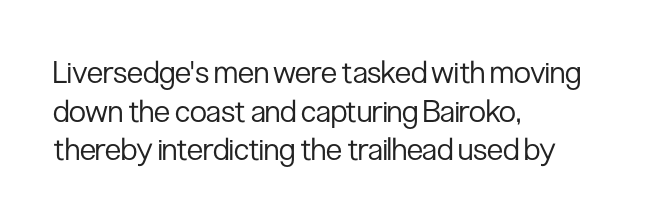
Quick note: underline off. A typesetter would call this zero additional tracking. Stems and bowls with no extra thickness — not bold. Notice how the stems are strictly vertical — no italics here. If you measured baseline to baseline, you'd find a middling distance. The glyphs in this specimen are sans serif.
